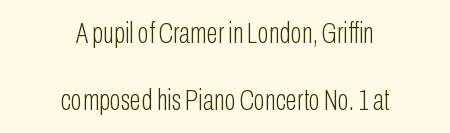
{"serif": "no", "italic": "no", "bold": "no", "weight": "light", "width": "condensed", "stroke_contrast": "low", "x_height": "medium", "monospaced": "no", "underline": "no", "align": "center", "line_spacing": "loose", "line_spacing_ratio": 2.23, "letter_spacing": "normal", "letter_spacing_em": 0.0, "glyph_px": 30}
